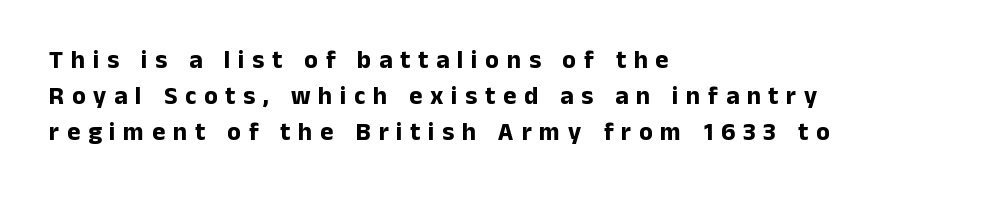
{"italic": "no", "bold": "yes", "underline": "no", "align": "left", "line_spacing": "normal", "line_spacing_ratio": 1.45, "letter_spacing": "wide", "letter_spacing_em": 0.31, "glyph_px": 25}
